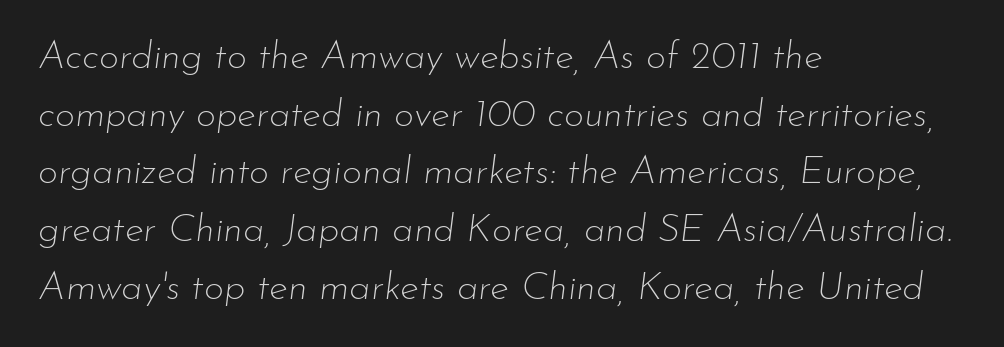
{"italic": "yes", "lean": "right", "slant_degrees": 7, "bold": "no", "weight": "thin", "width": "normal", "stroke_contrast": "low", "x_height": "small", "monospaced": "no", "underline": "no", "align": "left", "line_spacing": "normal", "line_spacing_ratio": 1.48, "letter_spacing": "normal", "letter_spacing_em": 0.0, "glyph_px": 39}
